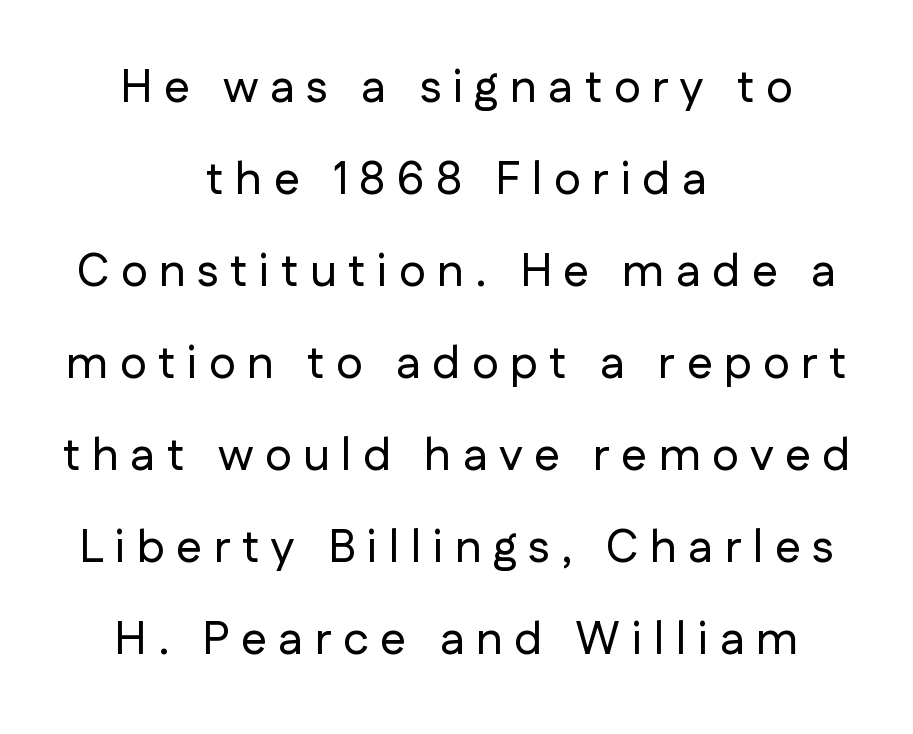
The image shows 46 px sans-serif type, upright; set centered, loose line spacing (2.0x), unusually wide letter spacing (+0.25 em), not underlined; low stroke contrast and a medium x-height.
